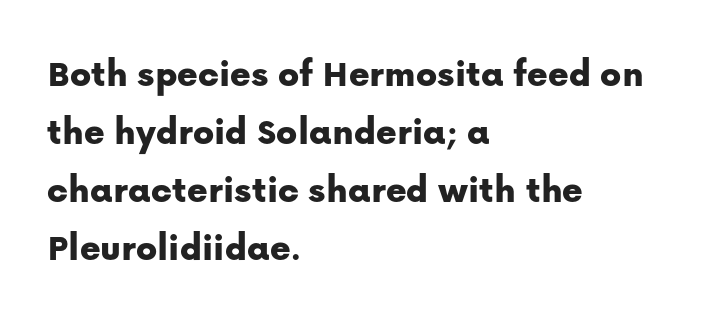
The image shows 39 px sans-serif type, upright; set left-aligned, normal line spacing (1.49x), normal letter spacing, not underlined; low stroke contrast and a medium x-height.
